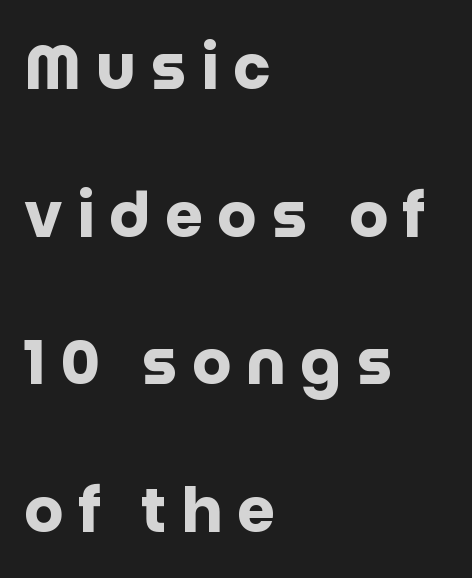
A typesetter would call this leading open, well beyond the default. The type is letterspaced generously, with wide tracking. Letters rest on an invisible, unmarked baseline. It's the straight-up-and-down kind of type.
